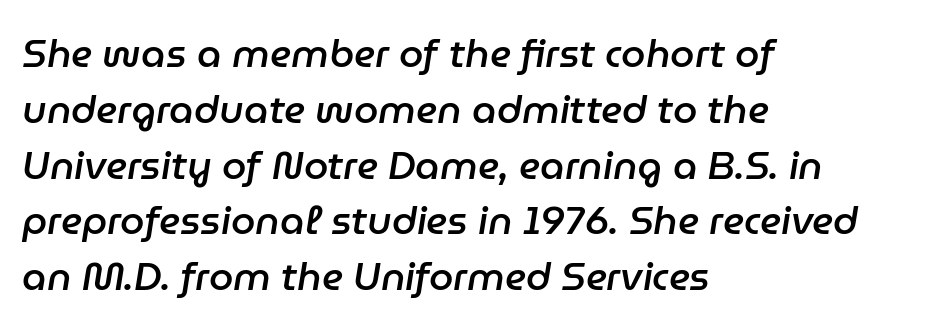
{"italic": "yes", "lean": "right", "slant_degrees": 9, "bold": "semi", "weight": "semibold", "width": "normal", "stroke_contrast": "low", "x_height": "medium", "monospaced": "no", "underline": "no", "align": "left", "line_spacing": "normal", "line_spacing_ratio": 1.43, "letter_spacing": "normal", "letter_spacing_em": 0.0, "glyph_px": 39}
